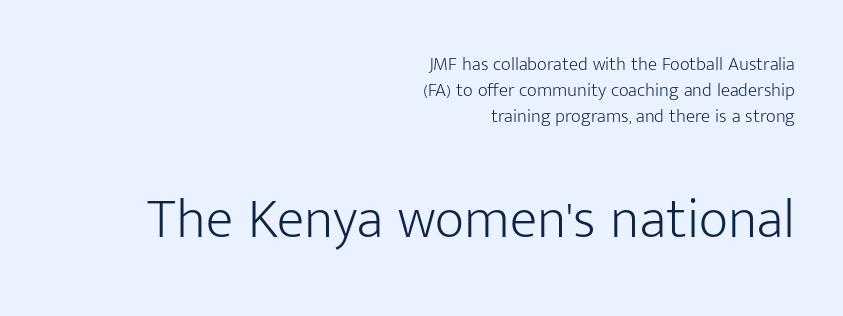
The image shows 57 px light sans-serif type, upright; set right-aligned, normal line spacing (1.37x), normal letter spacing, not underlined; the second (bottom) block is 3.0x larger; low stroke contrast and a medium x-height.
